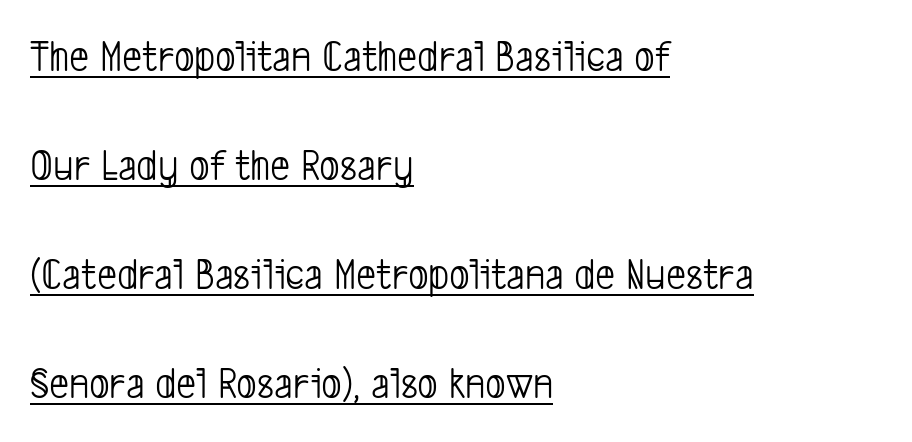
The letterforms sit shoulder to shoulder at normal distance. The font sits on the lighter half of the weight spectrum, regular included. You could not count columns in this text — the font is proportionally spaced. The line-height multiplier appears high, well above default. You can tell from the bare stems that sans-serif type was used. Left-aligned paragraph, ragged on the right.
